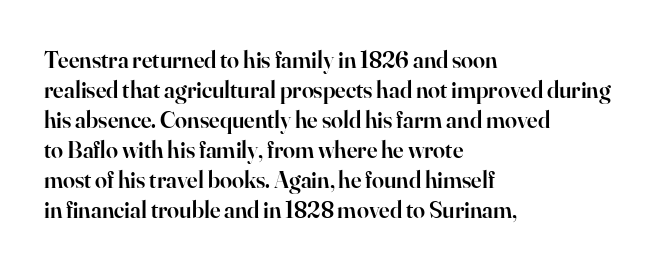
Unmarked baselines from the first word to the last. The leading is moderate, giving the passage an even texture. A bit beefed up — I'd call it semibold rather than bold. Horizontal alignment here is leftward, the default for most running prose. Style check: upright. Honestly, the letter spacing is just normal — you wouldn't notice it.
